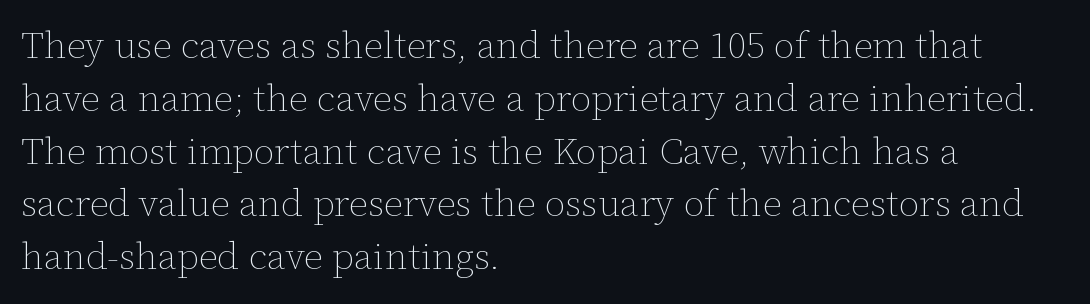
Q: Is the text bold? A: No.
Q: Is the text italic (slanted)? A: No, it is upright.
Q: Is the text underlined? A: No.
Q: How is the paragraph aligned? A: Left-aligned.
Q: Is the spacing between letters normal or unusually wide? A: Normal.
Q: Is the spacing between lines tight, normal or loose? A: Normal.
Q: Width (condensed, normal, or wide)? A: Normal.
Q: Stroke contrast? A: Low.
Q: x-height? A: Medium.
Q: Monospaced? A: No.
